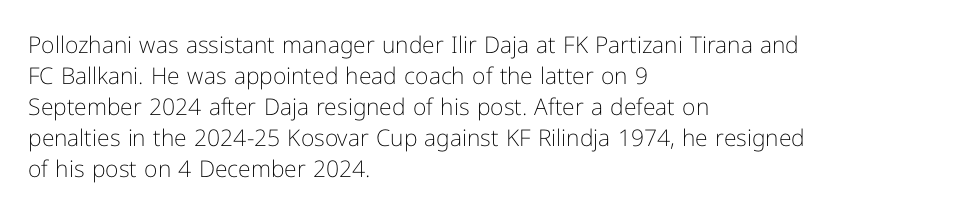
{"italic": "no", "bold": "no", "underline": "no", "align": "left", "line_spacing": "normal", "line_spacing_ratio": 1.35, "letter_spacing": "normal", "letter_spacing_em": 0.0, "glyph_px": 23}
